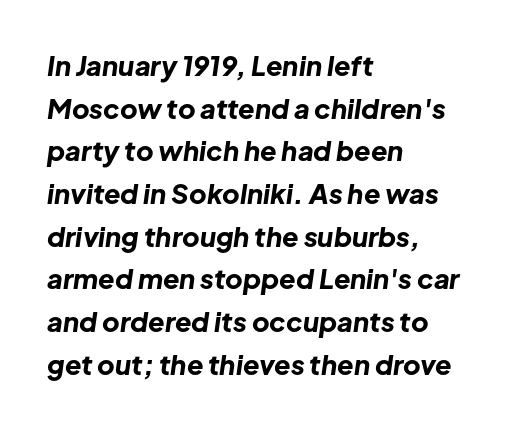
{"italic": "yes", "lean": "right", "slant_degrees": 8, "bold": "yes", "underline": "no", "align": "left", "line_spacing": "normal", "line_spacing_ratio": 1.58, "letter_spacing": "normal", "letter_spacing_em": 0.0, "glyph_px": 27}
